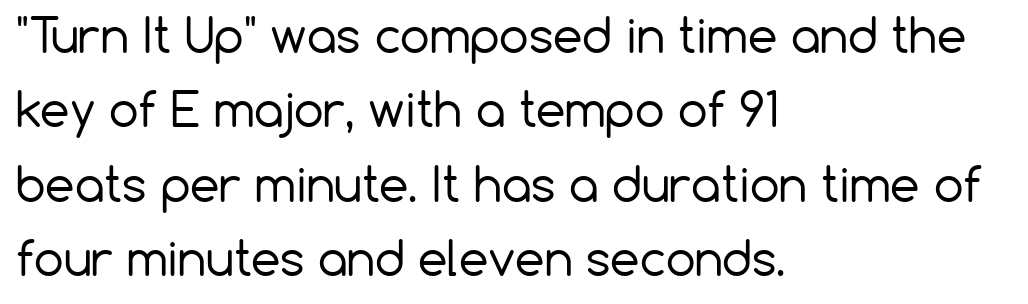
The letters sit at their default tracking, neither squeezed nor spread. The type sits square on the baseline with zero lean. Stems here are at most as thick as an everyday book face. A typesetter would label this face a sans.
